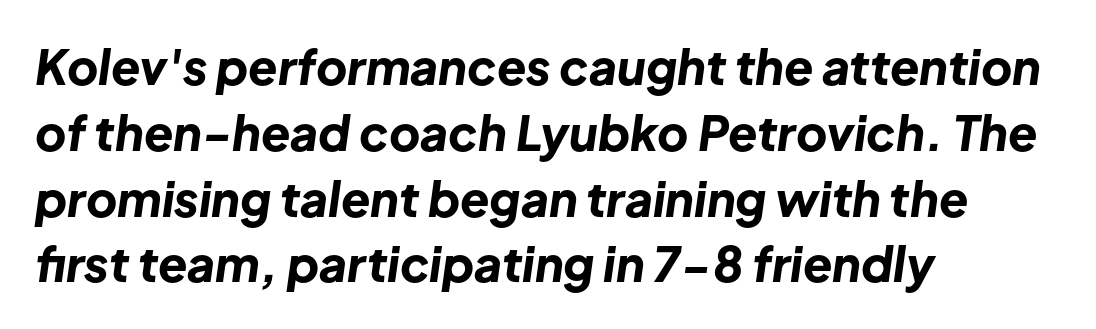
The image shows 48 px bold type, italic (leaning right); set left-aligned, normal line spacing (1.37x), normal letter spacing, not underlined; low stroke contrast and a medium x-height.
